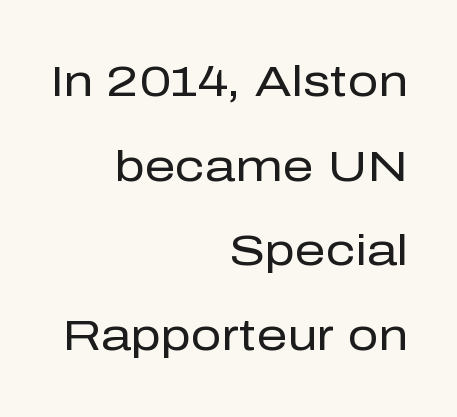
The image shows 43 px regular-weight sans-serif type, upright; set right-aligned, loose line spacing (1.97x), normal letter spacing, not underlined; low stroke contrast and a medium x-height.
